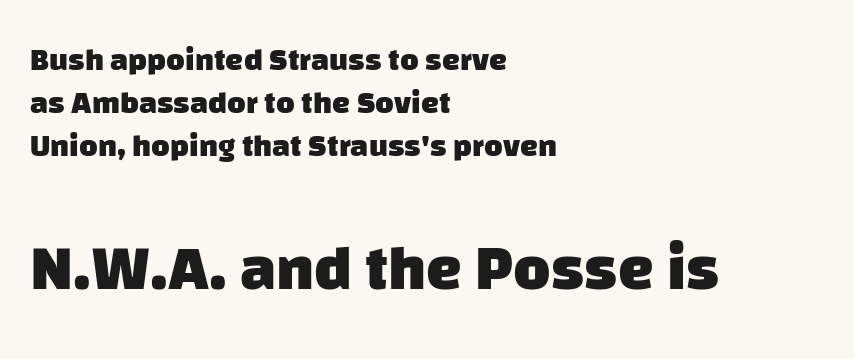
Q: Is the text bold? A: Yes.
Q: Is the typeface a serif or a sans-serif typeface? A: Sans-serif.
Q: Is the text underlined? A: No.
Q: How is the paragraph aligned? A: Left-aligned.
Q: Is the spacing between letters normal or unusually wide? A: Normal.
Q: Is the spacing between lines tight, normal or loose? A: Normal.
Q: Which block of text is set in a larger size, the first (top) or the second (bottom)? A: The second (bottom) one.
Q: Width (condensed, normal, or wide)? A: Normal.
Q: Stroke contrast? A: Low.
Q: x-height? A: Large.
Q: Monospaced? A: No.
